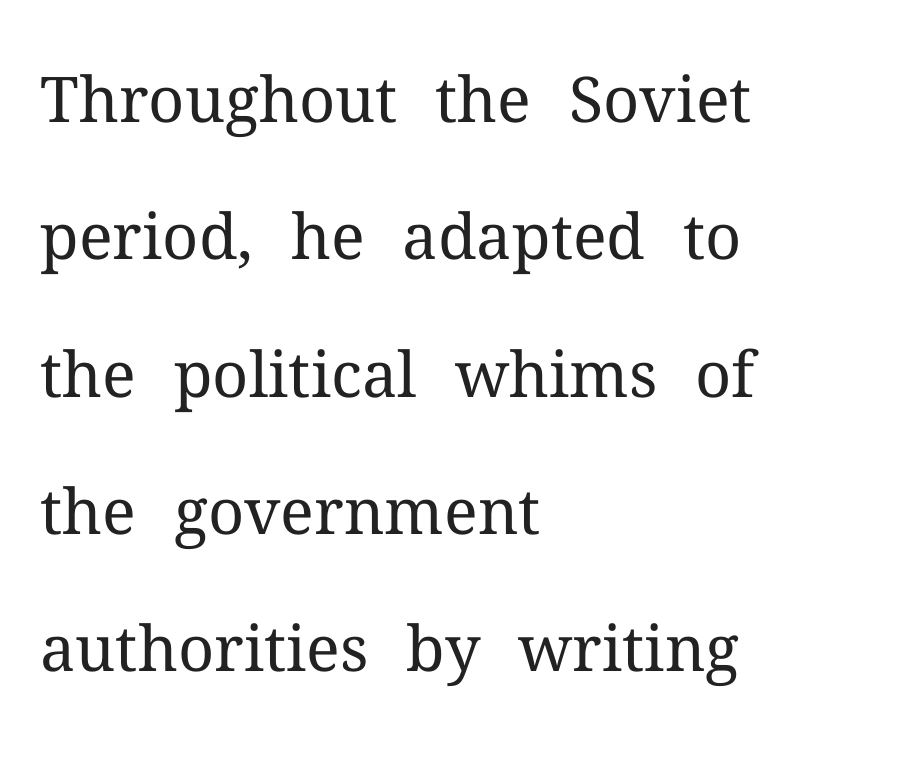
{"serif": "yes", "italic": "no", "bold": "no", "weight": "regular", "width": "normal", "stroke_contrast": "medium", "x_height": "medium", "monospaced": "no", "underline": "no", "align": "left", "line_spacing": "loose", "line_spacing_ratio": 2.18, "letter_spacing": "normal", "letter_spacing_em": 0.0, "glyph_px": 63}
